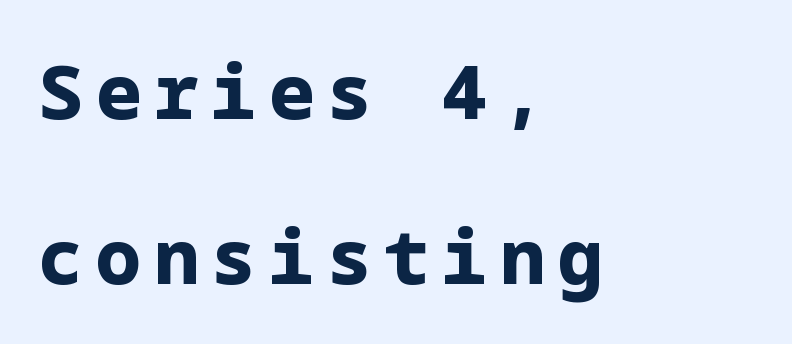
Q: Is the text bold? A: Yes.
Q: Is the text italic (slanted)? A: No, it is upright.
Q: Is the typeface a serif or a sans-serif typeface? A: Sans-serif.
Q: Is the text underlined? A: No.
Q: How is the paragraph aligned? A: Left-aligned.
Q: Is the spacing between lines tight, normal or loose? A: Loose.
Q: Width (condensed, normal, or wide)? A: Normal.
Q: Stroke contrast? A: Low.
Q: x-height? A: Medium.
